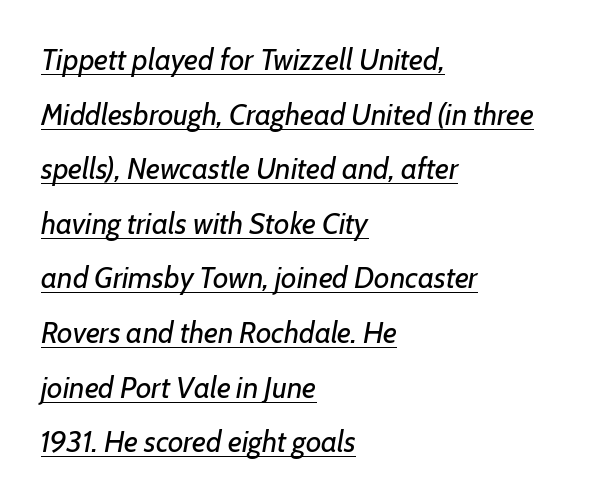
{"italic": "yes", "lean": "right", "slant_degrees": 7, "bold": "no", "weight": "regular", "width": "normal", "stroke_contrast": "low", "x_height": "medium", "monospaced": "no", "underline": "yes", "align": "left", "line_spacing_ratio": 1.82, "letter_spacing": "normal", "letter_spacing_em": 0.0, "glyph_px": 30}
